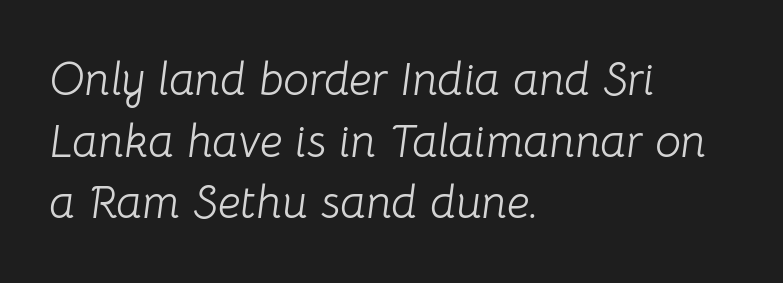
{"italic": "yes", "lean": "right", "slant_degrees": 8, "bold": "no", "weight": "light", "width": "normal", "stroke_contrast": "low", "x_height": "medium", "monospaced": "no", "underline": "no", "align": "left", "line_spacing": "normal", "line_spacing_ratio": 1.34, "letter_spacing": "normal", "letter_spacing_em": 0.0, "glyph_px": 46}
